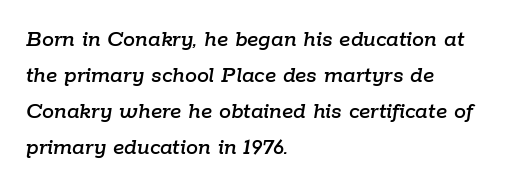
Regarding leading, the lines here are spaced in the standard way. Underlining? Definitely not there. You could call the tracking neutral — neither tight nor loose. You can tell it's italic because the verticals aren't actually vertical.
